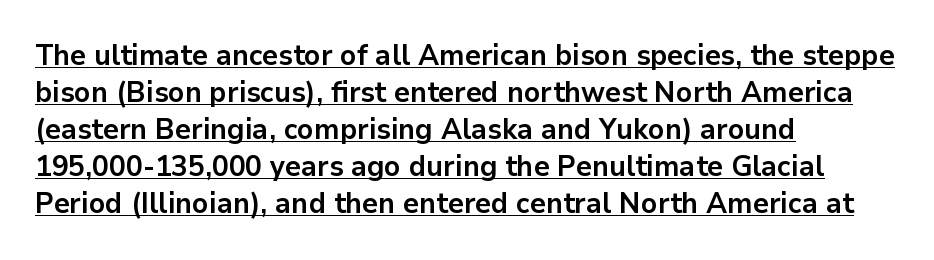
{"serif": "no", "italic": "no", "bold": "yes", "weight": "bold", "width": "normal", "stroke_contrast": "low", "x_height": "medium", "monospaced": "no", "underline": "yes", "align": "left", "line_spacing": "normal", "line_spacing_ratio": 1.28, "letter_spacing": "normal", "letter_spacing_em": 0.0, "glyph_px": 29}
